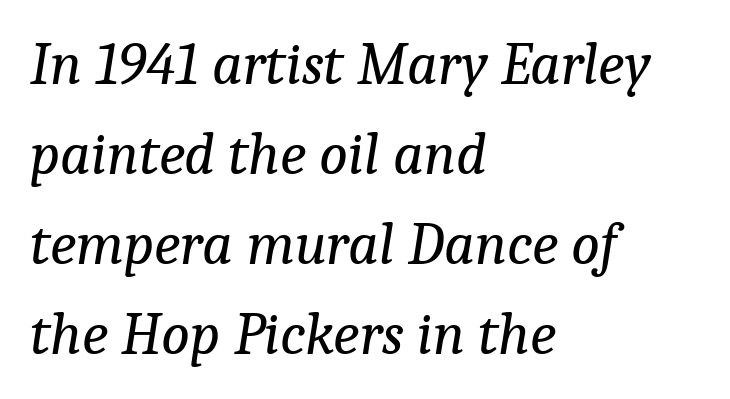
The image shows 60 px regular-weight serif type, italic (leaning right); set left-aligned, normal line spacing (1.5x), normal letter spacing, not underlined; low stroke contrast and a medium x-height.
